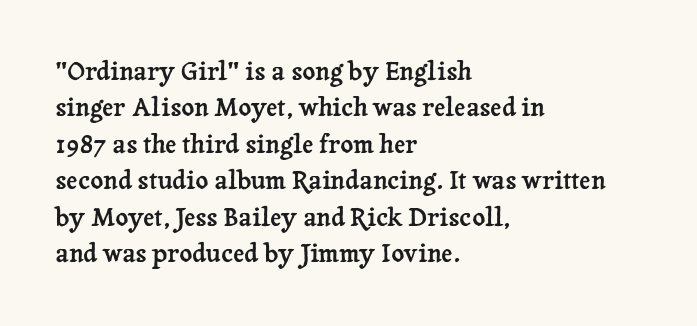
Q: Is the text italic (slanted)? A: No, it is upright.
Q: Is the text underlined? A: No.
Q: How is the paragraph aligned? A: Left-aligned.
Q: Is the spacing between letters normal or unusually wide? A: Normal.
Q: Is the spacing between lines tight, normal or loose? A: Normal.
